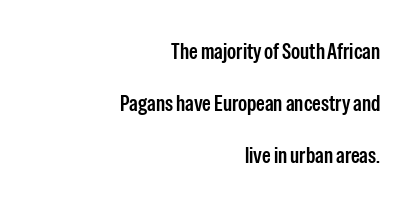
Q: Is the text bold? A: Semi-bold.
Q: Is the text italic (slanted)? A: No, it is upright.
Q: Is the text underlined? A: No.
Q: How is the paragraph aligned? A: Right-aligned.
Q: Is the spacing between letters normal or unusually wide? A: Normal.
Q: Is the spacing between lines tight, normal or loose? A: Loose.
